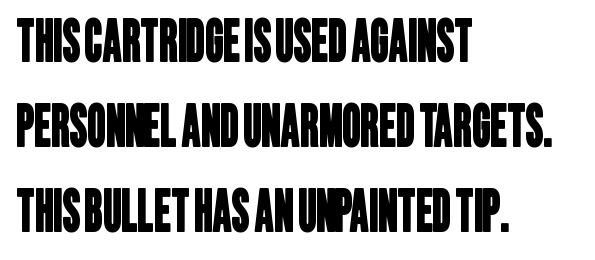
Q: Is the typeface a serif or a sans-serif typeface? A: Sans-serif.
Q: Is the text underlined? A: No.
Q: How is the paragraph aligned? A: Left-aligned.
Q: Is the spacing between letters normal or unusually wide? A: Normal.
Q: Is the spacing between lines tight, normal or loose? A: Normal.
Q: Width (condensed, normal, or wide)? A: Condensed.
Q: Stroke contrast? A: Low.
Q: x-height? A: Large.
Q: Monospaced? A: No.
